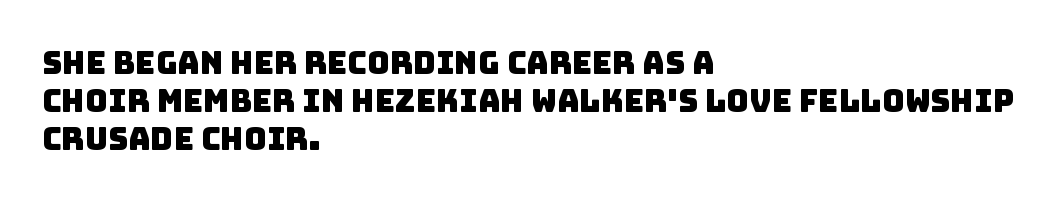
The image shows 31 px sans-serif type; set left-aligned, line spacing 1.22x, normal letter spacing, not underlined; low stroke contrast and a large x-height.
